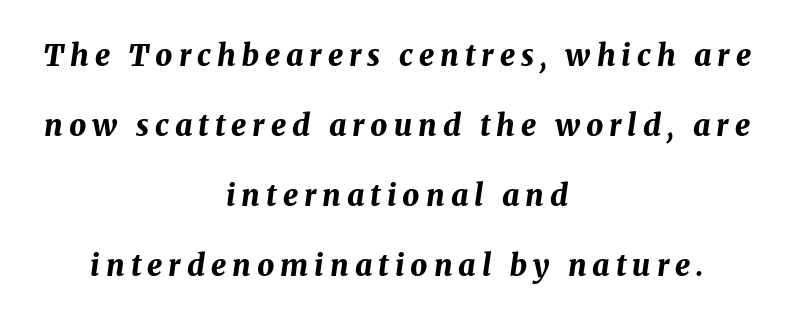
{"italic": "yes", "lean": "right", "slant_degrees": 8, "bold": "yes", "weight": "bold", "width": "normal", "stroke_contrast": "medium", "x_height": "medium", "monospaced": "no", "underline": "no", "align": "center", "line_spacing": "loose", "line_spacing_ratio": 2.33, "letter_spacing": "wide", "letter_spacing_em": 0.2, "glyph_px": 30}
